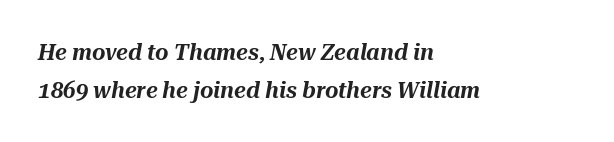
The image shows 23 px text type, italic (leaning right); set left-aligned, normal line spacing (1.64x), normal letter spacing, not underlined.
